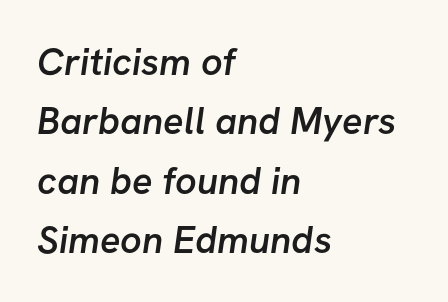
{"serif": "no", "bold": "semi", "weight": "semibold", "width": "normal", "stroke_contrast": "low", "x_height": "medium", "monospaced": "no", "underline": "no", "align": "left", "line_spacing": "normal", "line_spacing_ratio": 1.56, "letter_spacing": "normal", "letter_spacing_em": 0.0, "glyph_px": 38}
